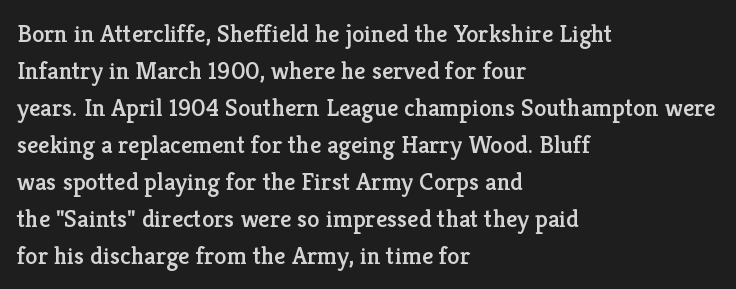
The image shows 25 px text type, upright; set left-aligned, normal line spacing (1.48x), normal letter spacing, not underlined.
